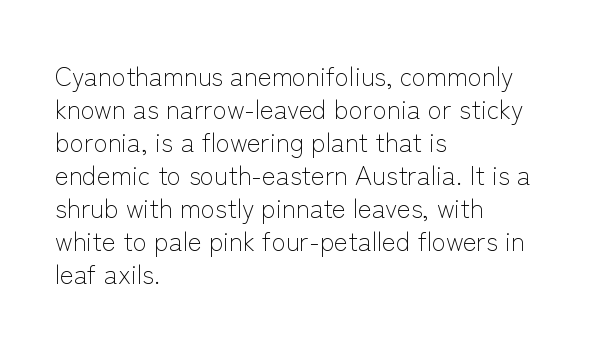
{"italic": "no", "bold": "no", "underline": "no", "align": "left", "line_spacing": "normal", "line_spacing_ratio": 1.27, "letter_spacing": "normal", "letter_spacing_em": 0.0, "glyph_px": 26}
